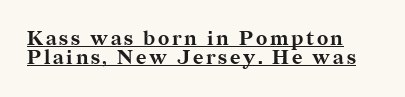
The image shows 20 px bold type, upright; set tight line spacing (0.95x), underlined.
